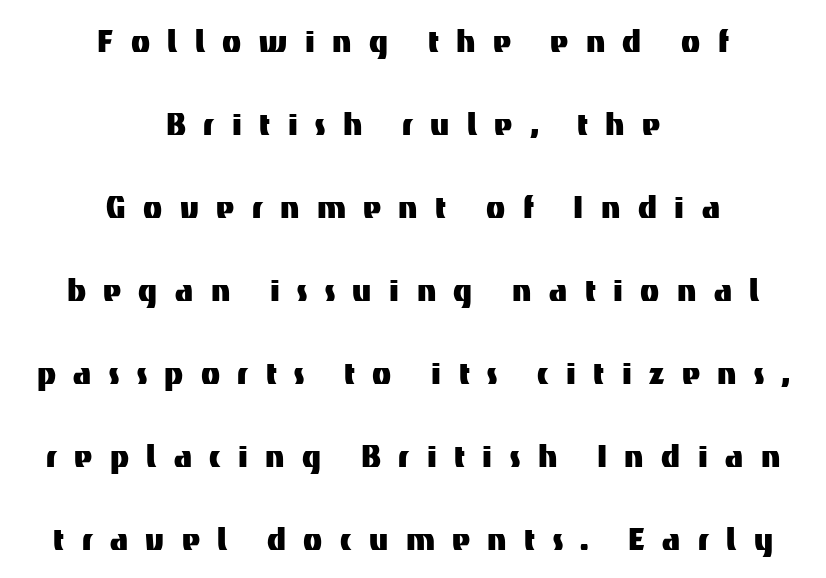
Classification — sans serif. Clear beneath every line of the passage. Regarding leading, the lines here are spaced well apart. These lines stack symmetrically, like a column narrowing and widening about its center.
